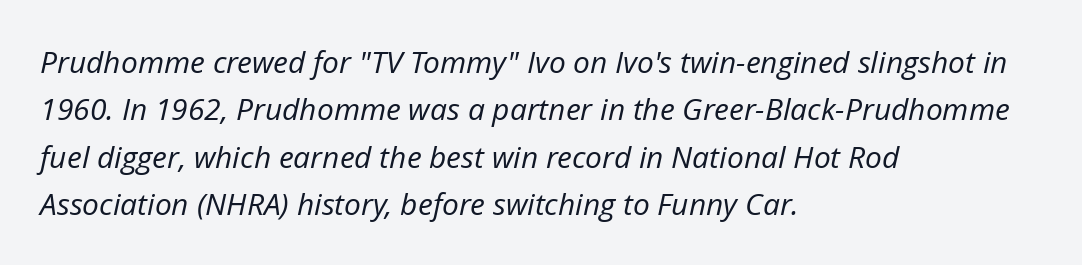
Horizontal alignment here is leftward, the default for most running prose. No word sits above an underline. The line texture is even and compact thanks to regular tracking. The whole block is typeset with a tilt. The strokes carry an ordinary text weight at most. Here the designer chose a conventional face with non-uniform glyph widths.
